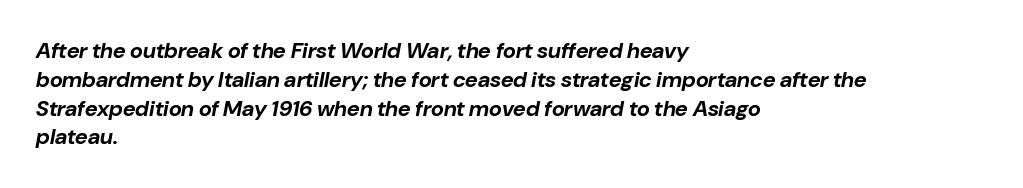
The image shows 22 px bold type, italic (leaning right); set left-aligned, normal line spacing (1.31x), normal letter spacing, not underlined.
